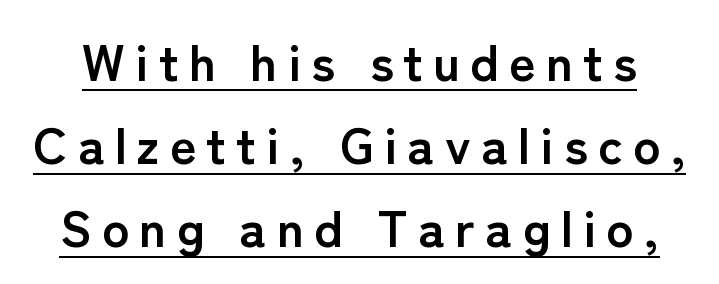
The image shows 51 px semibold sans-serif type, upright; set normal line spacing (1.63x), unusually wide letter spacing (+0.2 em), underlined; low stroke contrast and a medium x-height.
